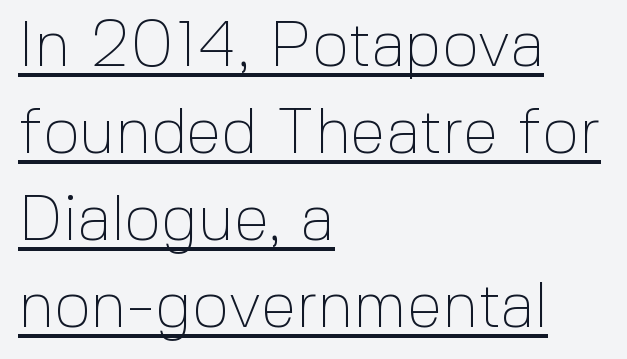
Q: Is the text bold? A: No.
Q: Is the text italic (slanted)? A: No, it is upright.
Q: Is the typeface a serif or a sans-serif typeface? A: Sans-serif.
Q: Is the text underlined? A: Yes.
Q: How is the paragraph aligned? A: Left-aligned.
Q: Is the spacing between letters normal or unusually wide? A: Normal.
Q: Is the spacing between lines tight, normal or loose? A: Normal.
Q: Width (condensed, normal, or wide)? A: Normal.
Q: x-height? A: Medium.
Q: Monospaced? A: No.
